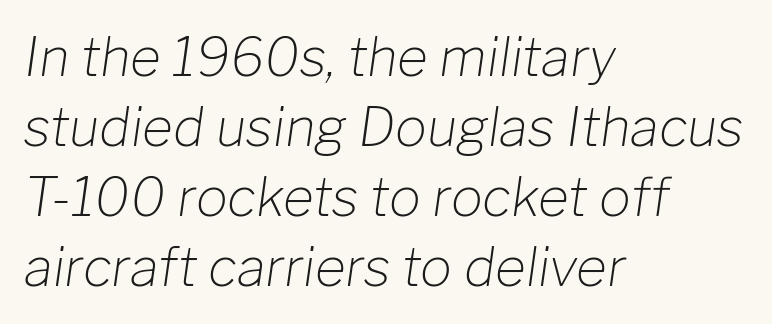
Nobody touched the tracking dial on this one. Bare-footed words on every line. The typeface has the unassuming heft of standard copy or less. Casual observation: everything's shoved over to the left.
